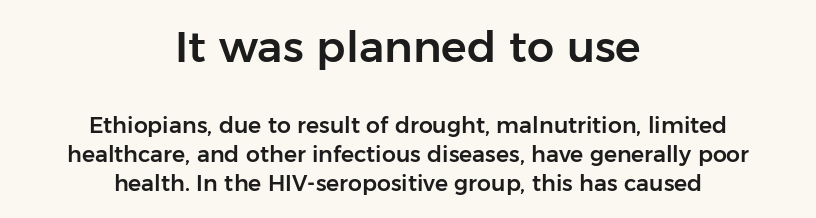
The image shows 43 px sans-serif type, upright; set centered, normal line spacing (1.32x), normal letter spacing, not underlined; the first (top) block is 1.95x larger; low stroke contrast and a medium x-height.
